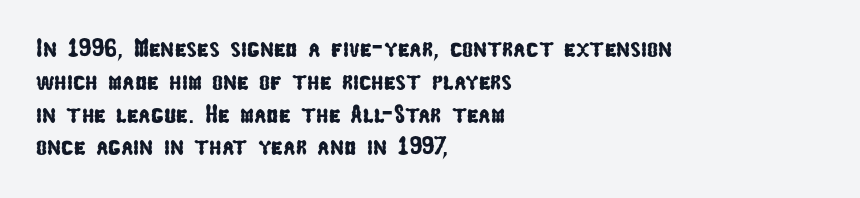
Rows of type keep a routine distance in the vertical direction. These lines stack with their left ends in a neat column. The horizontal fit of the characters is conventional and even. Underline: absent.
